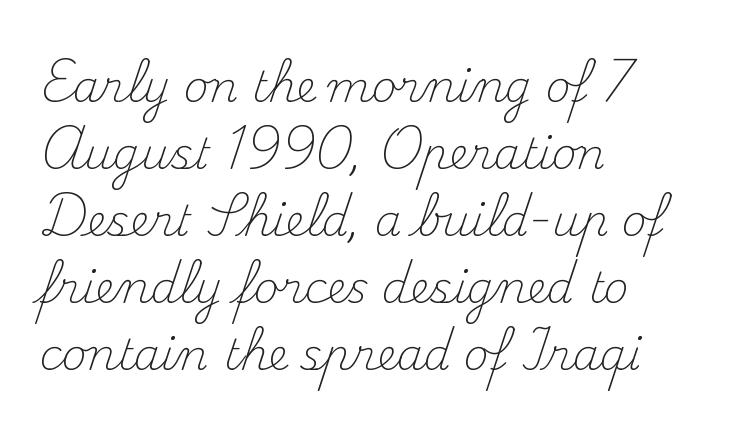
The letterforms sit at book weight or below. The foot of each line stays bare and open. What stands out about the letter spacing? Nothing — it is the standard amount. Note the varied advance widths — an 'i' is clearly narrower than an 'm'. A typesetter would label this face a serif.
